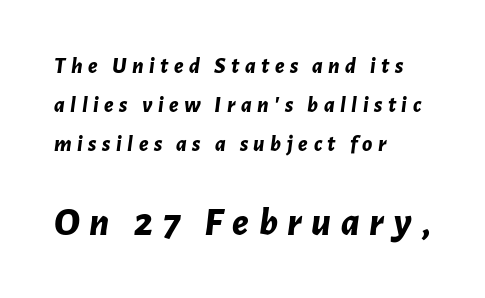
Q: Is the text bold? A: Yes.
Q: Is the text italic (slanted)? A: Yes, it leans right by about 7 degrees.
Q: Is the text underlined? A: No.
Q: How is the paragraph aligned? A: Left-aligned.
Q: Is the spacing between letters normal or unusually wide? A: Unusually wide.
Q: Is the spacing between lines tight, normal or loose? A: Normal.
Q: Which block of text is set in a larger size, the first (top) or the second (bottom)? A: The second (bottom) one.
Q: Width (condensed, normal, or wide)? A: Normal.
Q: Stroke contrast? A: Low.
Q: x-height? A: Medium.
Q: Monospaced? A: No.
